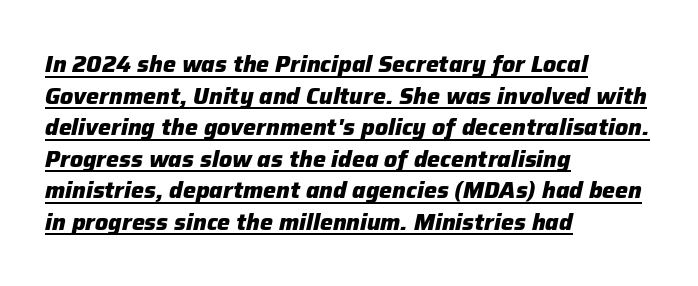
Q: Is the text bold? A: Yes.
Q: Is the text italic (slanted)? A: Yes, it leans right by about 12 degrees.
Q: Is the text underlined? A: Yes.
Q: How is the paragraph aligned? A: Left-aligned.
Q: Is the spacing between letters normal or unusually wide? A: Normal.
Q: Is the spacing between lines tight, normal or loose? A: Normal.
